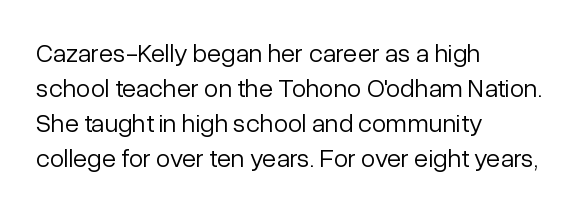
The image shows 26 px text type, upright; set left-aligned, normal line spacing (1.35x), normal letter spacing, not underlined.
